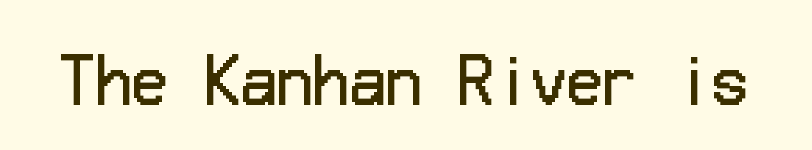
Q: Is the text bold? A: No.
Q: Is the text italic (slanted)? A: No, it is upright.
Q: Is the typeface a serif or a sans-serif typeface? A: Sans-serif.
Q: Is the text underlined? A: No.
Q: Is the spacing between letters normal or unusually wide? A: Normal.
Q: Width (condensed, normal, or wide)? A: Normal.
Q: Stroke contrast? A: Low.
Q: x-height? A: Medium.
